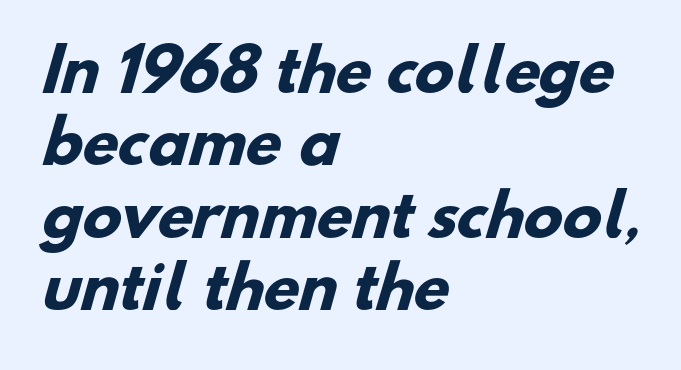
The image shows 58 px heavy sans-serif type; set left-aligned, normal line spacing (1.25x), normal letter spacing, not underlined; low stroke contrast and a small x-height.
